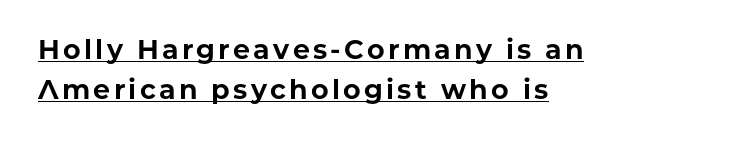
Q: Is the text bold? A: Yes.
Q: Is the text italic (slanted)? A: No, it is upright.
Q: Is the text underlined? A: Yes.
Q: How is the paragraph aligned? A: Left-aligned.
Q: Is the spacing between lines tight, normal or loose? A: Normal.
